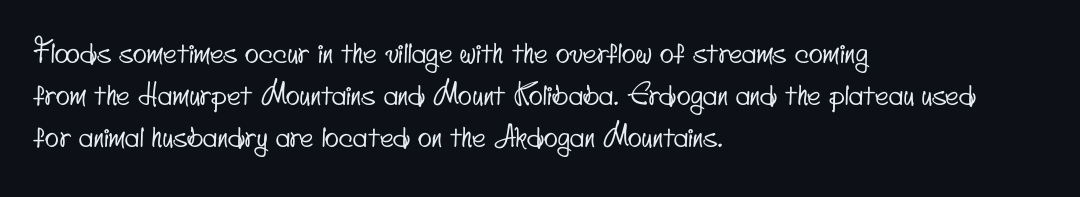
The image shows 29 px condensed sans-serif type; set left-aligned, normal line spacing (1.45x), normal letter spacing, not underlined; low stroke contrast and a small x-height.
